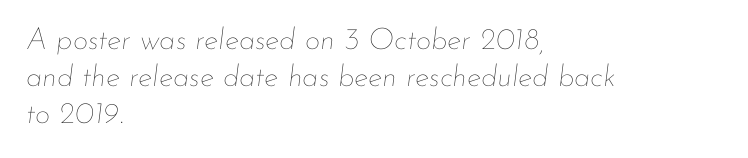
{"italic": "yes", "lean": "right", "slant_degrees": 7, "bold": "no", "weight": "thin", "width": "normal", "stroke_contrast": "low", "x_height": "small", "monospaced": "no", "underline": "no", "align": "left", "line_spacing_ratio": 1.24, "letter_spacing": "normal", "letter_spacing_em": 0.0, "glyph_px": 30}
